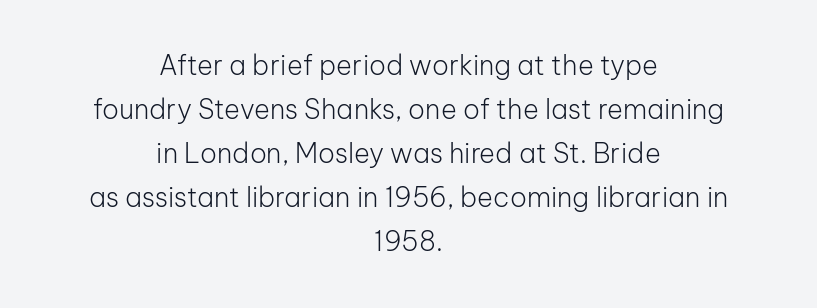
{"italic": "no", "bold": "no", "underline": "no", "align": "center", "line_spacing": "normal", "line_spacing_ratio": 1.63, "letter_spacing": "normal", "letter_spacing_em": 0.0, "glyph_px": 27}
